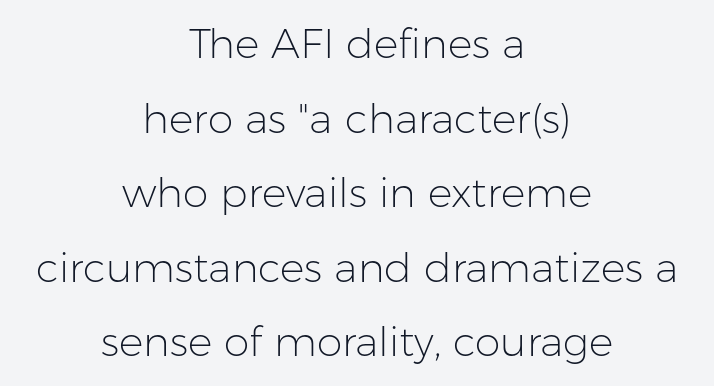
The image shows 41 px light sans-serif type, upright; set centered, line spacing 1.82x, normal letter spacing, not underlined; low stroke contrast and a medium x-height.
